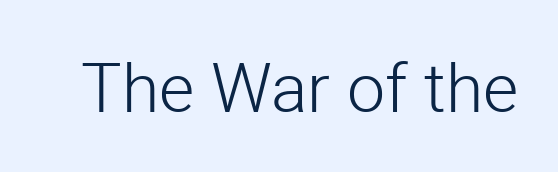
Q: Is the text bold? A: No.
Q: Is the text italic (slanted)? A: No, it is upright.
Q: Is the typeface a serif or a sans-serif typeface? A: Sans-serif.
Q: Is the text underlined? A: No.
Q: Is the spacing between letters normal or unusually wide? A: Normal.
Q: Width (condensed, normal, or wide)? A: Normal.
Q: Stroke contrast? A: Low.
Q: x-height? A: Medium.
Q: Monospaced? A: No.
